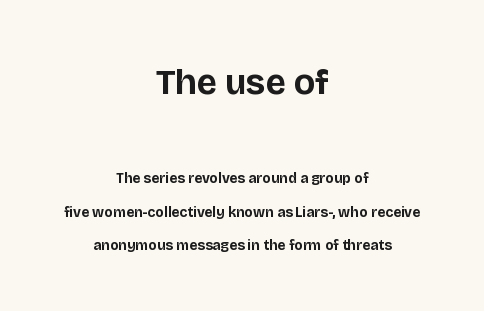
Spacing verdict: proportional, widths tailored to each character. The lines in this sample share a center point and differ in where they start and stop. The lines are spread far apart with generous leading. The space directly below the letters is spotless. You get the large type first, then a drop to smaller type.
